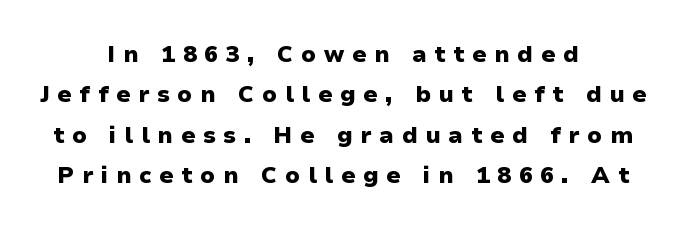
The image shows 23 px bold type, upright; set centered, line spacing 1.76x, unusually wide letter spacing (+0.33 em), not underlined.
